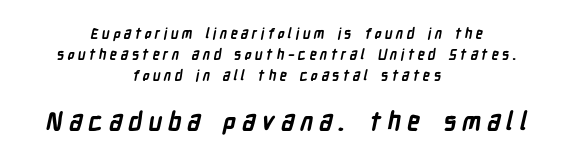
The image shows 25 px bold type; set centered, normal line spacing (1.49x), unusually wide letter spacing (+0.24 em), not underlined; the second (bottom) block is 1.79x larger.
